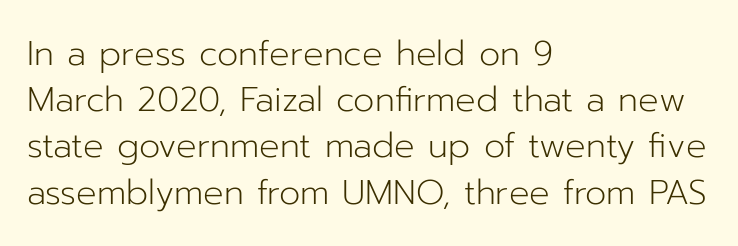
{"serif": "no", "italic": "no", "bold": "no", "weight": "light", "width": "normal", "stroke_contrast": "low", "x_height": "medium", "monospaced": "no", "underline": "no", "align": "left", "line_spacing": "normal", "line_spacing_ratio": 1.36, "letter_spacing": "normal", "letter_spacing_em": 0.0, "glyph_px": 34}
